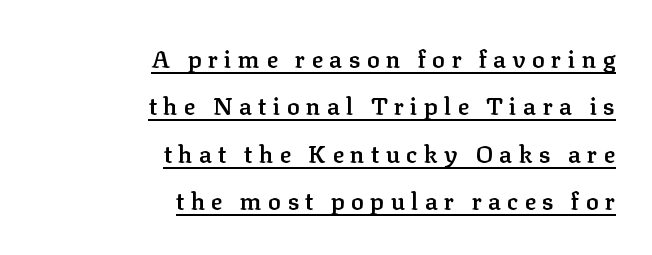
The image shows 24 px text type, upright; set right-aligned, loose line spacing (1.97x), unusually wide letter spacing (+0.26 em), underlined.
